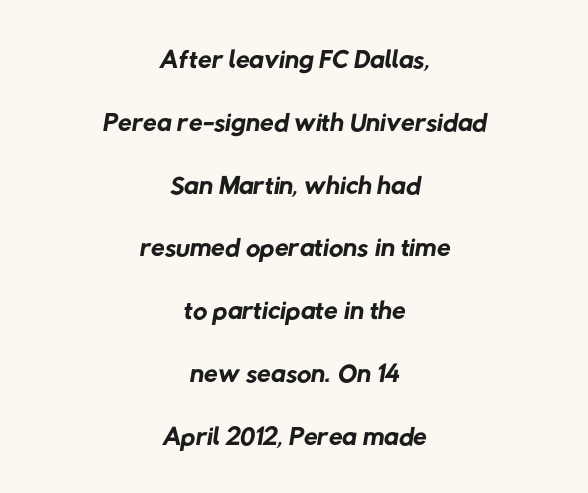
The image shows 40 px regular-weight sans-serif type; set centered, normal line spacing (1.57x), normal letter spacing, not underlined; low stroke contrast and a medium x-height.
